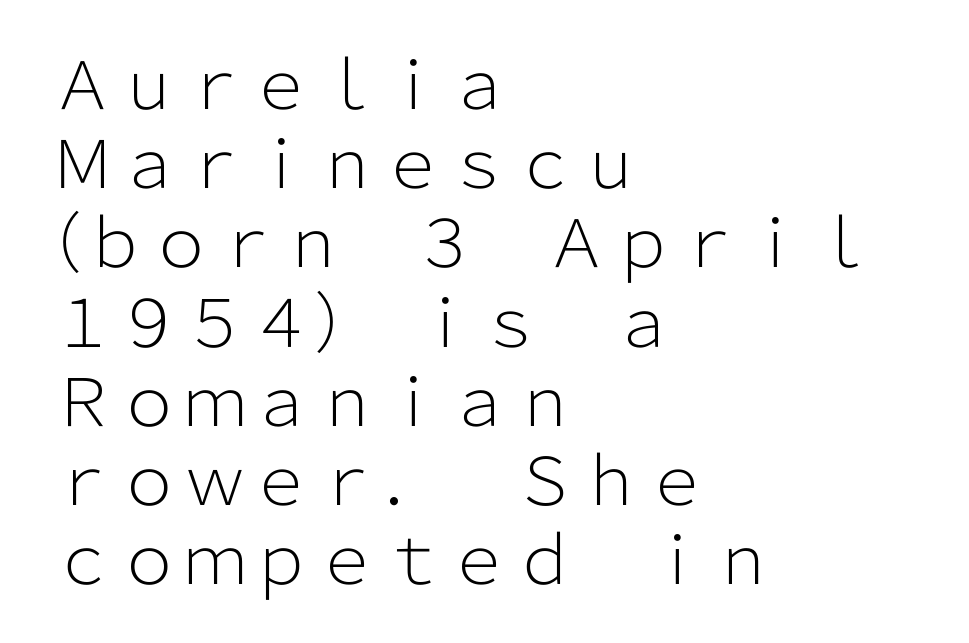
Looks like regular typesetting: each glyph gets only the width it needs. Regarding serifs, this sample does without them. Observe the ordinary spacing: letters are neighbours, not strangers. Unlike italic type, these characters show no tilt at all. The cut favours lightness, reaching ordinary text weight at its darkest. Descenders hang freely into open space.
